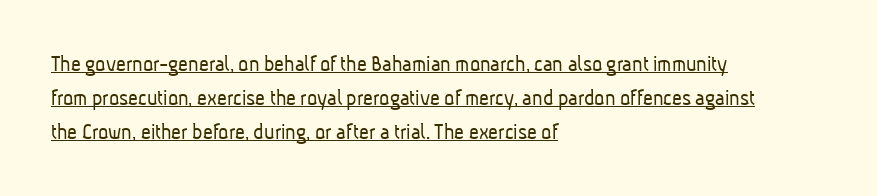
Short and long lines alike share a common starting point at left. The weight would be labelled regular, book, light, or lighter still. This block has exactly the height ordinary leading produces. Emphasis is given by a line drawn under the lettering. The line texture is even and compact thanks to regular tracking.
